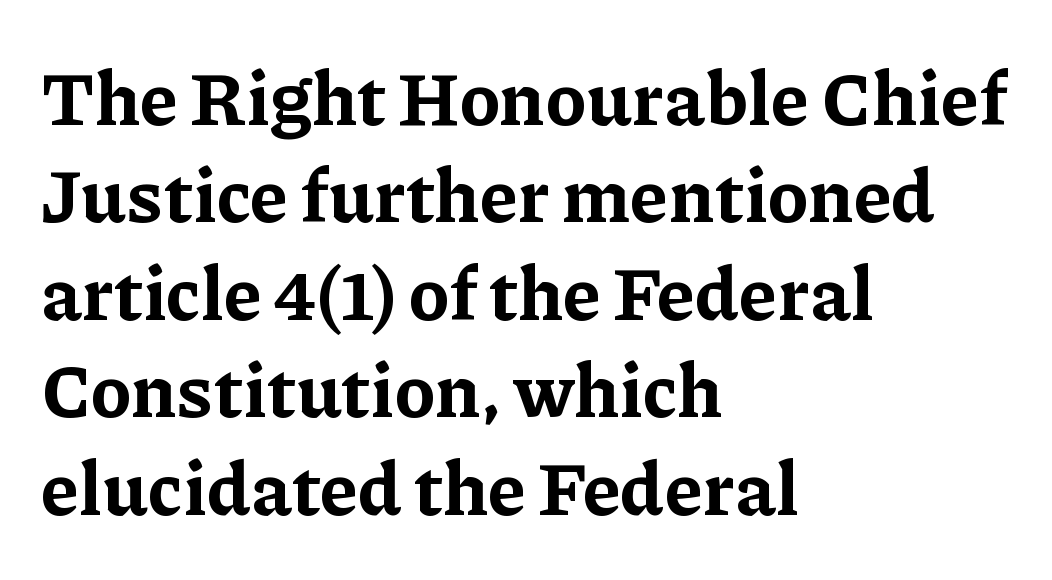
Q: Is the text bold? A: Yes.
Q: Is the text italic (slanted)? A: No, it is upright.
Q: Is the typeface a serif or a sans-serif typeface? A: Serif.
Q: Is the text underlined? A: No.
Q: How is the paragraph aligned? A: Left-aligned.
Q: Is the spacing between letters normal or unusually wide? A: Normal.
Q: Is the spacing between lines tight, normal or loose? A: Normal.
Q: Width (condensed, normal, or wide)? A: Normal.
Q: Stroke contrast? A: Low.
Q: x-height? A: Medium.
Q: Monospaced? A: No.
